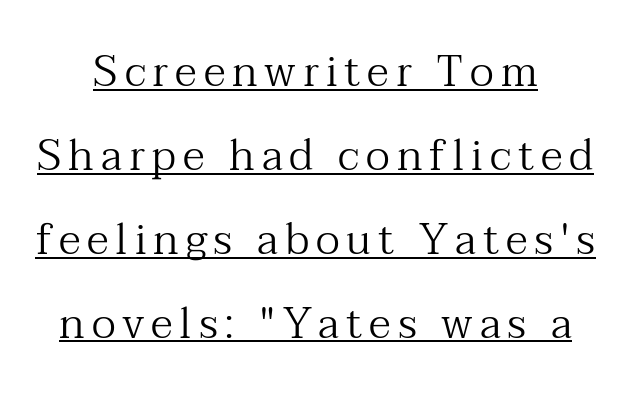
Does the lettering tilt? It doesn't — this is upright. Is there much room between lines? Yes — plenty of vertical air separates them. Like a heading marked for emphasis, these lines bear an underscore. The passage shown is typed in a proportional face where columns would drift.
